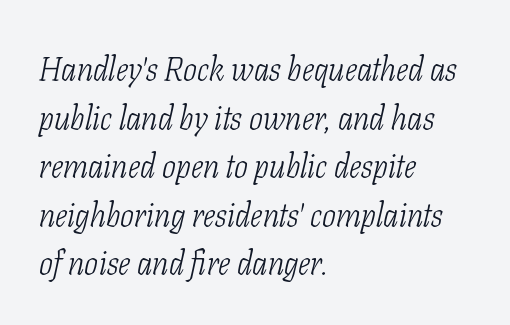
{"serif": "yes", "italic": "yes", "lean": "right", "slant_degrees": 11, "bold": "no", "weight": "light", "width": "condensed", "stroke_contrast": "low", "x_height": "medium", "monospaced": "no", "underline": "no", "align": "left", "line_spacing": "normal", "line_spacing_ratio": 1.47, "letter_spacing": "normal", "letter_spacing_em": 0.0, "glyph_px": 33}
